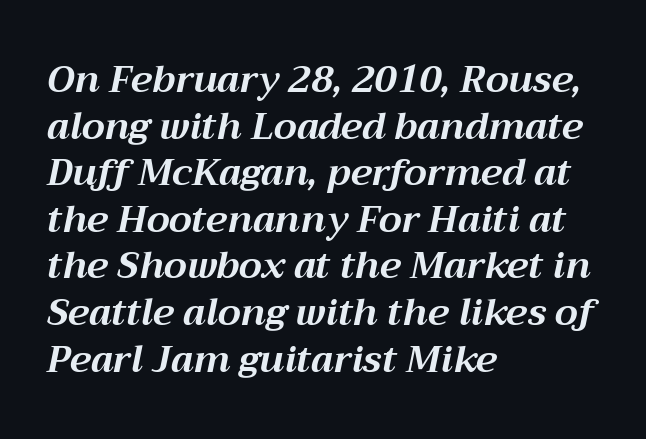
The image shows 37 px bold type, italic (leaning right); set left-aligned, normal line spacing (1.26x), normal letter spacing, not underlined; medium stroke contrast and a medium x-height.
